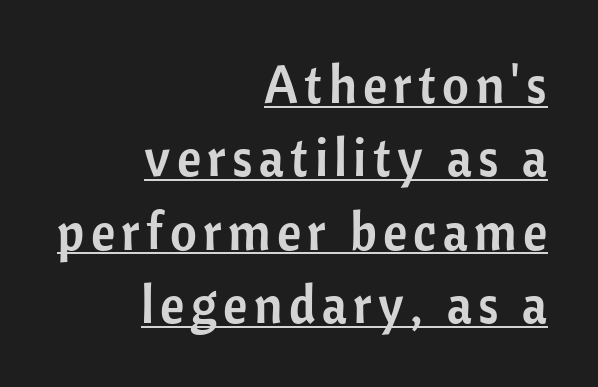
The lettering is marked with a stroke running underneath it. Baseline-to-baseline distance is the conventional proportion of letter height. Type style note: lacks serifs. Unlike italic type, these characters show no tilt at all.
